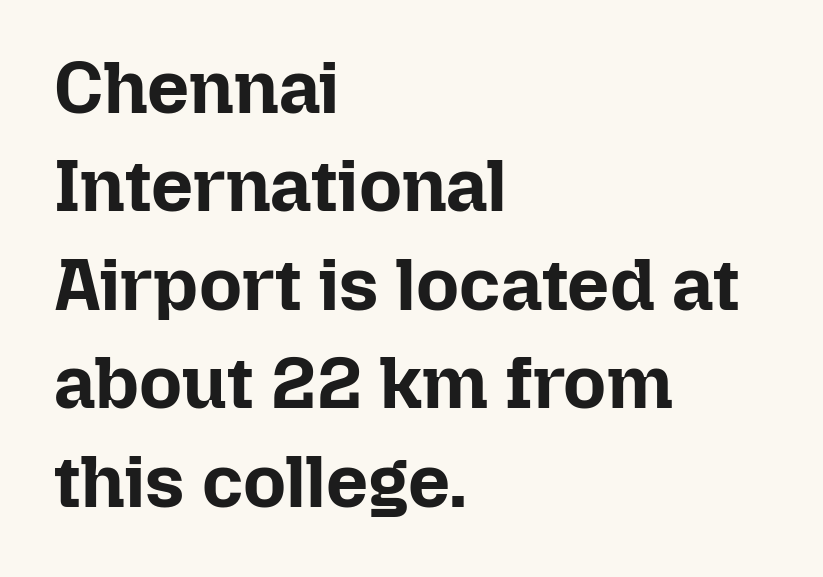
Q: Is the text bold? A: Yes.
Q: Is the text italic (slanted)? A: No, it is upright.
Q: Is the text underlined? A: No.
Q: How is the paragraph aligned? A: Left-aligned.
Q: Is the spacing between letters normal or unusually wide? A: Normal.
Q: Is the spacing between lines tight, normal or loose? A: Normal.
Q: Width (condensed, normal, or wide)? A: Normal.
Q: Stroke contrast? A: Low.
Q: x-height? A: Medium.
Q: Monospaced? A: No.
